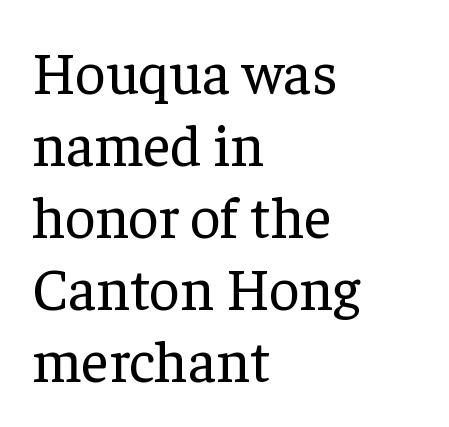
{"serif": "yes", "italic": "no", "bold": "no", "weight": "regular", "width": "normal", "stroke_contrast": "low", "x_height": "medium", "monospaced": "no", "underline": "no", "align": "left", "line_spacing_ratio": 1.22, "letter_spacing": "normal", "letter_spacing_em": 0.0, "glyph_px": 59}
